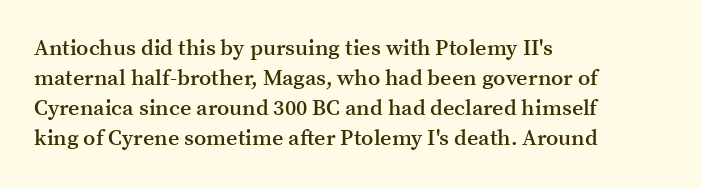
The image shows 22 px text type, upright; set left-aligned, normal line spacing (1.37x), normal letter spacing, not underlined.
